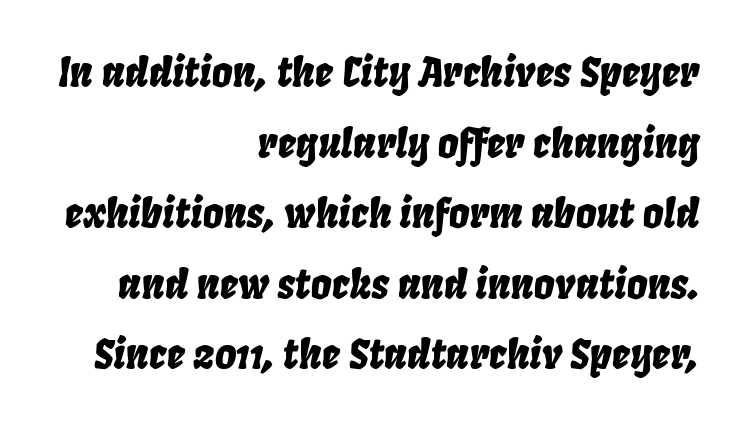
The image shows 41 px condensed type, italic (leaning right); set right-aligned, line spacing 1.72x, normal letter spacing, not underlined; low stroke contrast and a large x-height.
